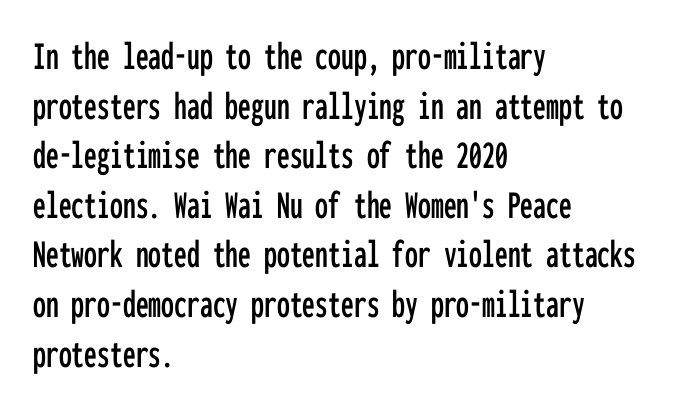
{"serif": "no", "italic": "no", "width": "condensed", "stroke_contrast": "low", "x_height": "medium", "monospaced": "yes", "underline": "no", "align": "left", "line_spacing_ratio": 1.21, "letter_spacing": "normal", "letter_spacing_em": 0.0, "glyph_px": 41}
